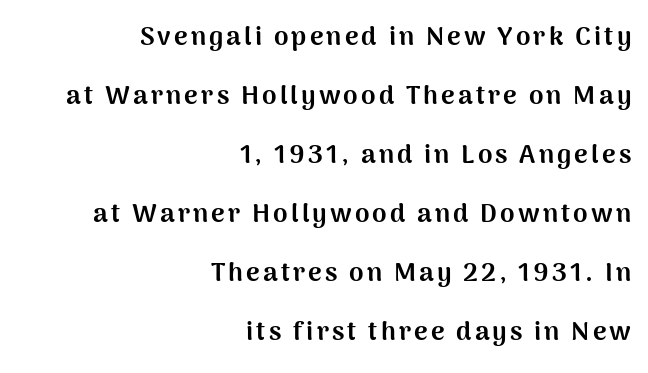
The image shows 26 px bold type, upright; set right-aligned, loose line spacing (2.27x), not underlined.
